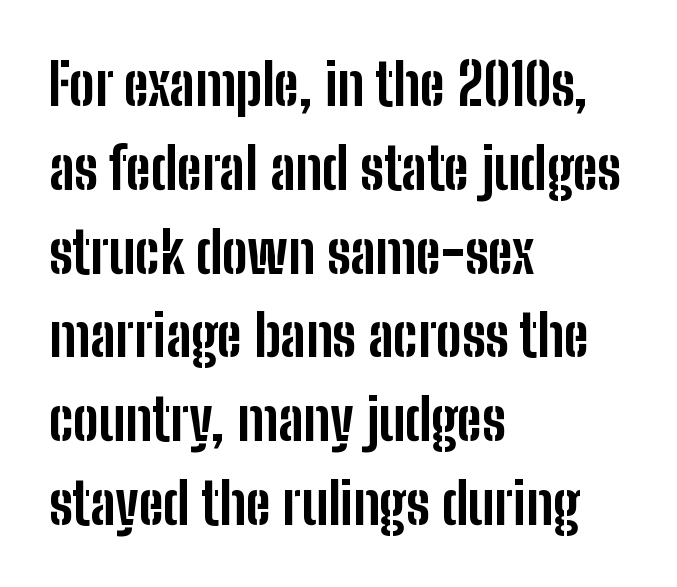
The image shows 57 px bold, condensed sans-serif type, upright; set left-aligned, normal line spacing (1.47x), normal letter spacing, not underlined; low stroke contrast and a medium x-height.
